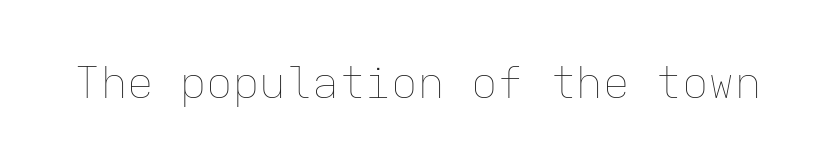
No extra ink here — the face is not bold. This sample uses plain, unmodified letter spacing. Descenders are the only things crossing below the line. Think of a typewriter: that constant character pitch is what you see here.
